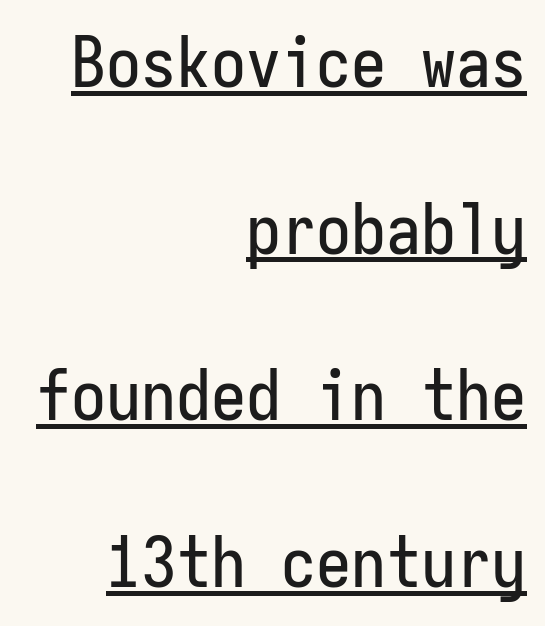
Fixed-width glyphs throughout — classic coding-font behaviour. A typesetter would label this face a sans. No extra tracking has been applied to these lines. This sample is right-justified, so line beginnings fall wherever the words allow. Vertical spacing — loose. Posture: straight, roman, zero tilt.
